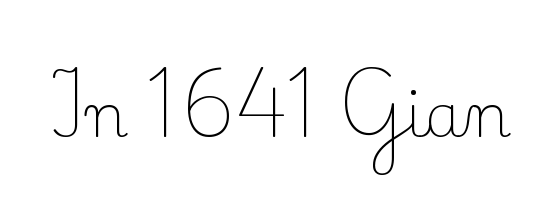
{"serif": "yes", "italic": "no", "bold": "no", "weight": "light", "width": "normal", "stroke_contrast": "low", "x_height": "small", "monospaced": "no", "underline": "no", "letter_spacing": "normal", "letter_spacing_em": 0.0, "glyph_px": 60}
